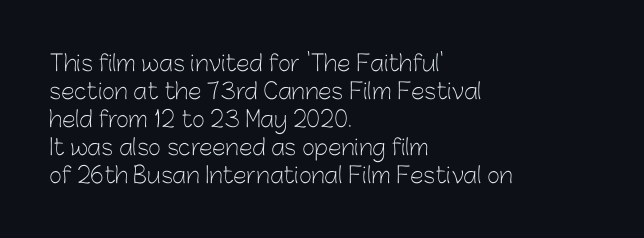
No extra ink here — the face is not bold. Students, observe: this is what conventionally led text looks like. Visually the block forms a straight wall on the left and a jagged coastline on the right. Clear beneath every line of the passage.
